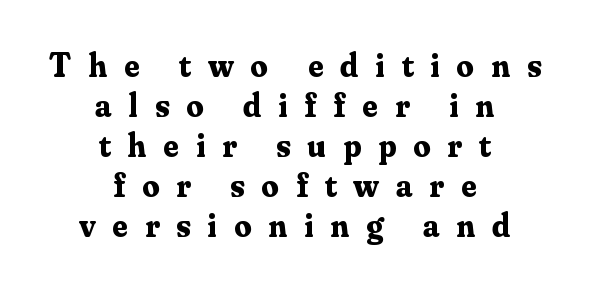
The passage shown is typeset with a serif family. Descenders hang freely into open space. The setting favours the middle, as headings and verse often do. The typesetting leans heavy: a genuine bold.
